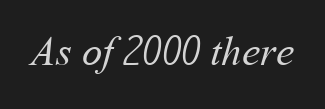
The image shows 41 px regular-weight type; set normal letter spacing, not underlined; medium stroke contrast and a medium x-height.
